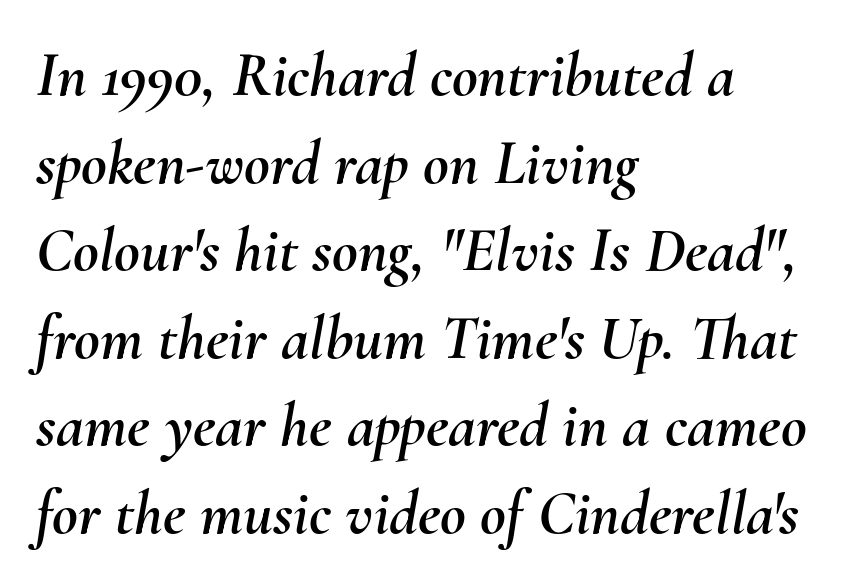
Q: Is the text italic (slanted)? A: Yes, it leans right by about 10 degrees.
Q: Is the text underlined? A: No.
Q: How is the paragraph aligned? A: Left-aligned.
Q: Is the spacing between letters normal or unusually wide? A: Normal.
Q: Is the spacing between lines tight, normal or loose? A: Normal.
Q: Width (condensed, normal, or wide)? A: Normal.
Q: Stroke contrast? A: Medium.
Q: x-height? A: Small.
Q: Monospaced? A: No.
